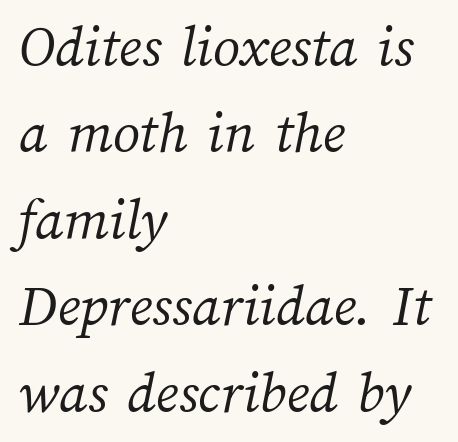
The leading is moderate, giving the passage an even texture. The passage shown is not bold in any degree. What stands out about the letter spacing? Nothing — it is the standard amount. Nobody drew a line under any word here. Each line starts at the same left margin while the right side varies.
